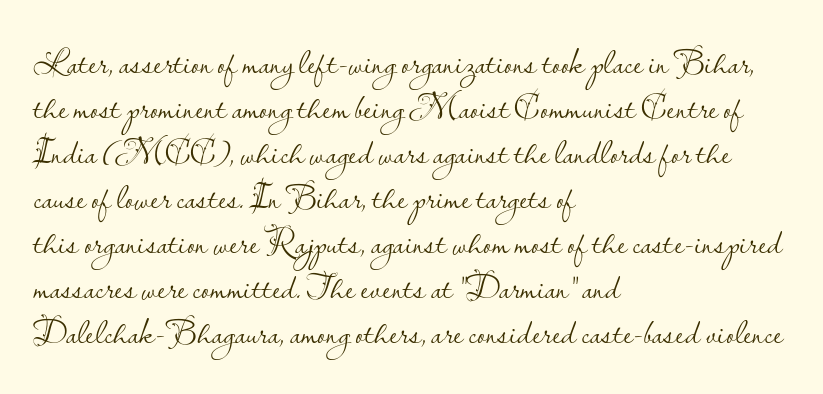
The image shows 36 px light sans-serif type; set left-aligned, normal line spacing (1.25x), normal letter spacing, not underlined; low stroke contrast and a small x-height.
